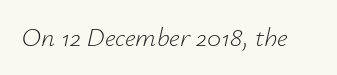
Q: Is the text bold? A: No.
Q: Is the text italic (slanted)? A: Yes, it leans right by about 12 degrees.
Q: Is the text underlined? A: No.
Q: Is the spacing between letters normal or unusually wide? A: Normal.
